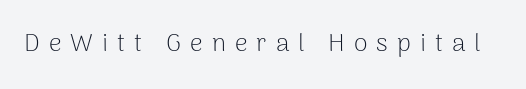
Q: Is the text bold? A: No.
Q: Is the text italic (slanted)? A: No, it is upright.
Q: Is the text underlined? A: No.
Q: Is the spacing between letters normal or unusually wide? A: Unusually wide.
